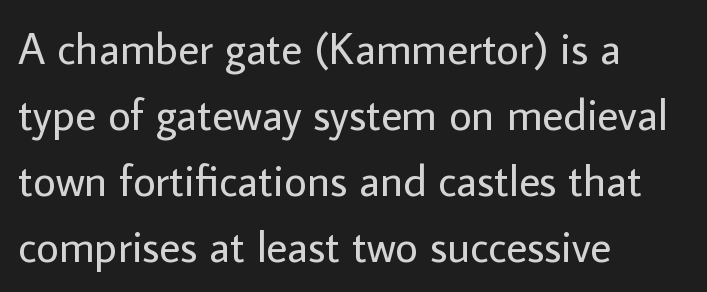
Q: Is the text bold? A: No.
Q: Is the text italic (slanted)? A: No, it is upright.
Q: Is the typeface a serif or a sans-serif typeface? A: Sans-serif.
Q: Is the text underlined? A: No.
Q: How is the paragraph aligned? A: Left-aligned.
Q: Is the spacing between letters normal or unusually wide? A: Normal.
Q: Is the spacing between lines tight, normal or loose? A: Normal.
Q: Width (condensed, normal, or wide)? A: Normal.
Q: Stroke contrast? A: Low.
Q: x-height? A: Medium.
Q: Monospaced? A: No.
